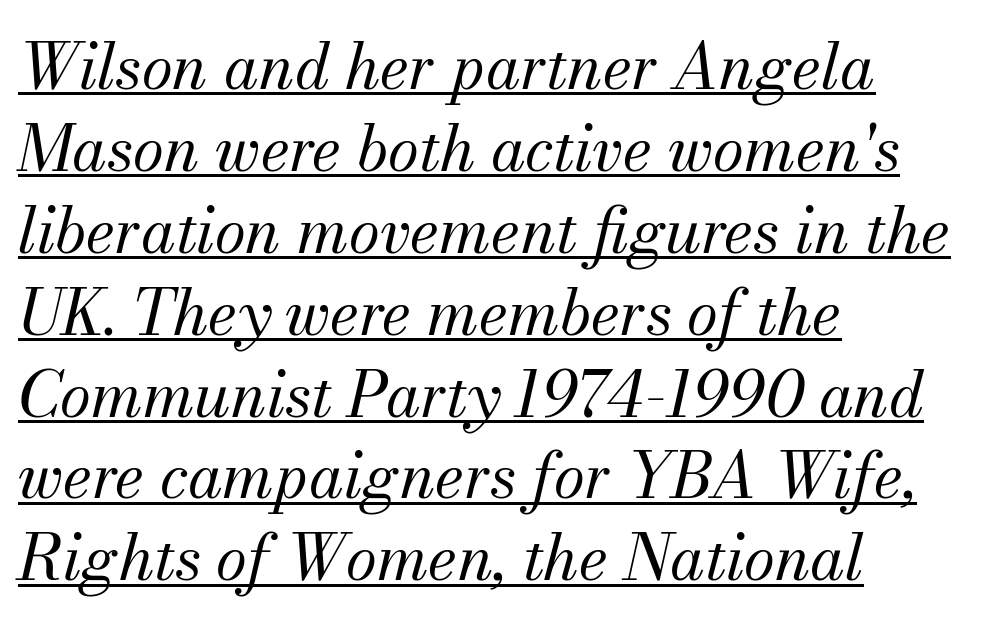
Q: Is the text bold? A: No.
Q: Is the text italic (slanted)? A: Yes, it leans right by about 13 degrees.
Q: Is the typeface a serif or a sans-serif typeface? A: Serif.
Q: Is the text underlined? A: Yes.
Q: How is the paragraph aligned? A: Left-aligned.
Q: Is the spacing between letters normal or unusually wide? A: Normal.
Q: Is the spacing between lines tight, normal or loose? A: Normal.
Q: Width (condensed, normal, or wide)? A: Normal.
Q: Stroke contrast? A: Medium.
Q: x-height? A: Small.
Q: Monospaced? A: No.
